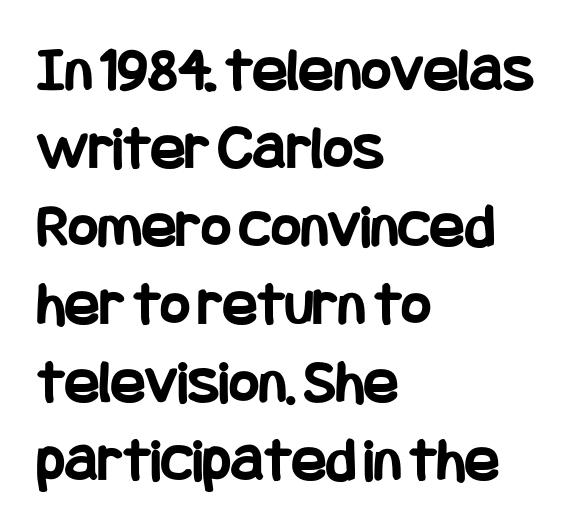
These lines stack with their left ends in a neat column. Does extra space separate the letters? No, they use regular spacing. Serif or sans? Sans — the stroke terminals are bare. Quick note: underline off.
